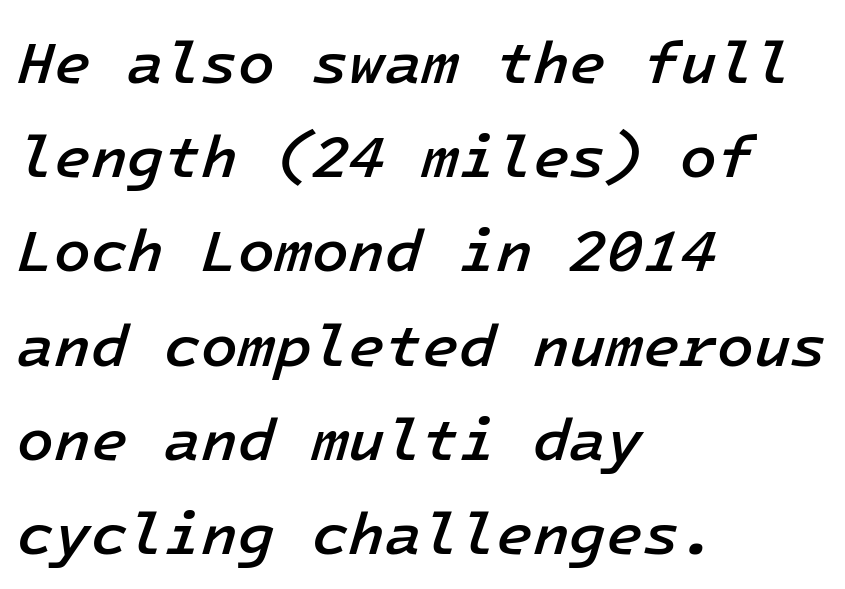
The image shows 60 px semibold type, italic (leaning right); set left-aligned, normal line spacing (1.57x), normal letter spacing, not underlined; low stroke contrast and a medium x-height.
